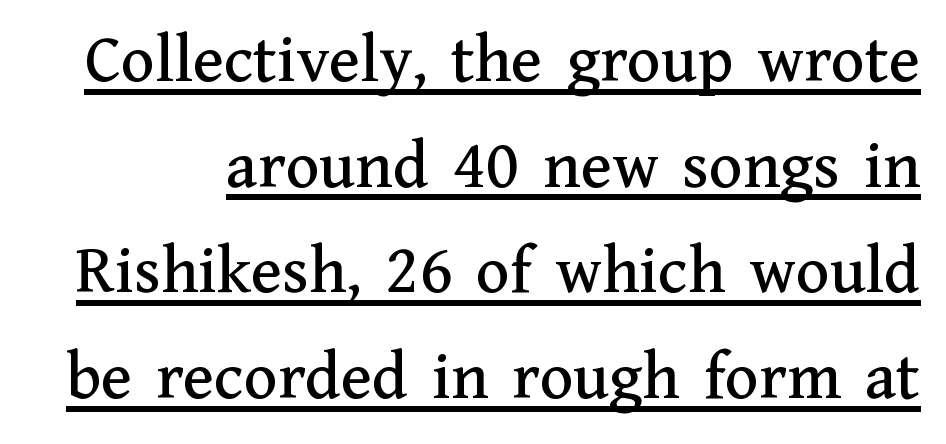
Quick note: underline on. No italicization has been applied; the sample stays upright. Varying glyph widths throughout — classic text-font behaviour. Nothing unusual about the tracking: characters are spaced as the font intends.
